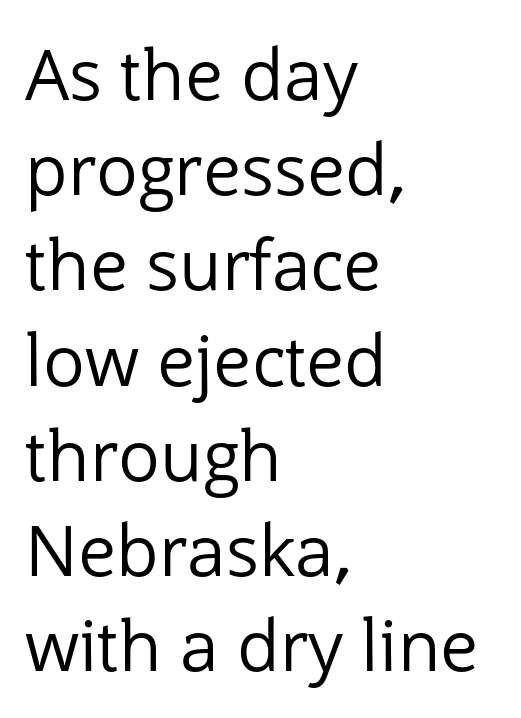
This rendering features lettering with no underline. Vertical stems look standard width or narrower in stroke. Characters remain perfectly vertical along every line. Is the block centered? No — it sits flush against the left margin. Reading down the column, the eye jumps a familiar distance to each next line.
